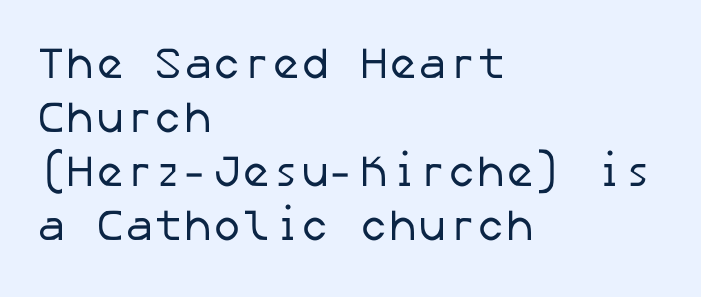
The image shows 44 px regular-weight sans-serif type; set left-aligned, line spacing 1.23x, normal letter spacing, not underlined; low stroke contrast and a medium x-height.
